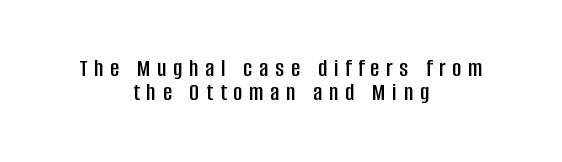
Q: Is the text italic (slanted)? A: No, it is upright.
Q: Is the text underlined? A: No.
Q: How is the paragraph aligned? A: Centered.
Q: Is the spacing between letters normal or unusually wide? A: Unusually wide.
Q: Is the spacing between lines tight, normal or loose? A: Tight.
